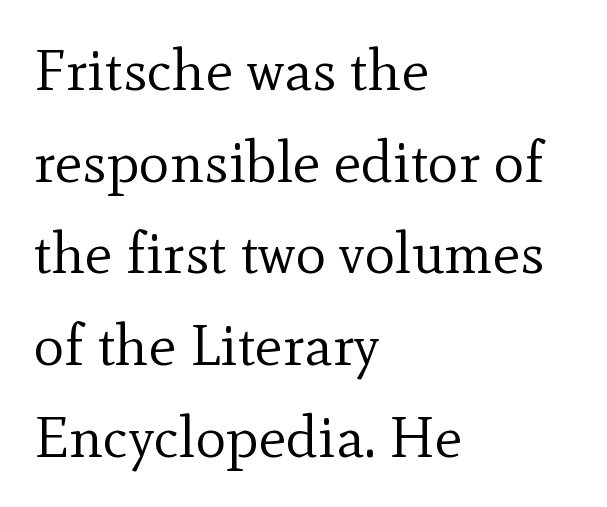
The image shows 58 px regular-weight serif type, upright; set left-aligned, normal line spacing (1.58x), normal letter spacing, not underlined; a small x-height.
